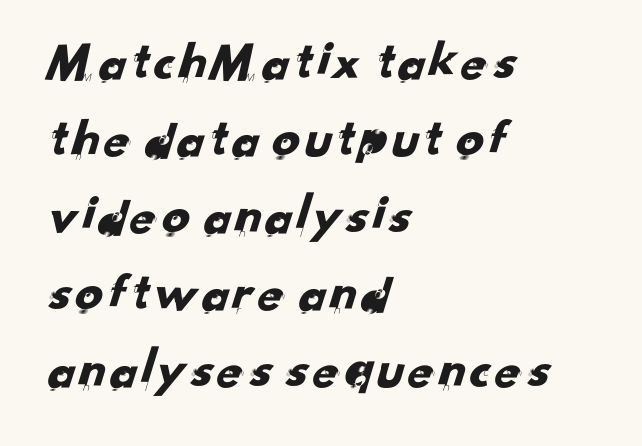
{"serif": "no", "width": "normal", "stroke_contrast": "low", "x_height": "small", "monospaced": "no", "underline": "no", "align": "left", "line_spacing": "normal", "line_spacing_ratio": 1.4, "letter_spacing": "normal", "letter_spacing_em": 0.0, "glyph_px": 55}
